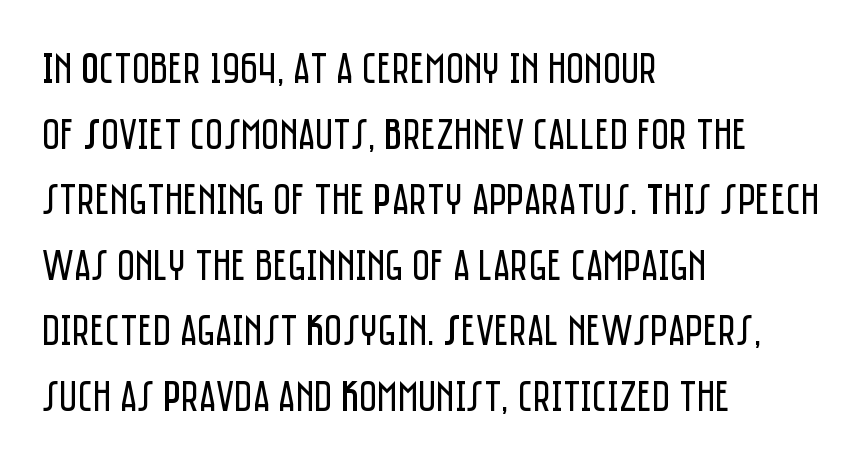
The image shows 44 px regular-weight, condensed sans-serif type, upright; set left-aligned, normal line spacing (1.49x), normal letter spacing, not underlined; low stroke contrast and a large x-height.
